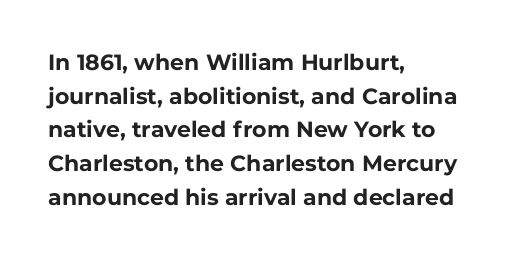
{"italic": "no", "bold": "yes", "underline": "no", "align": "left", "line_spacing": "normal", "line_spacing_ratio": 1.53, "letter_spacing": "normal", "letter_spacing_em": 0.0, "glyph_px": 22}
